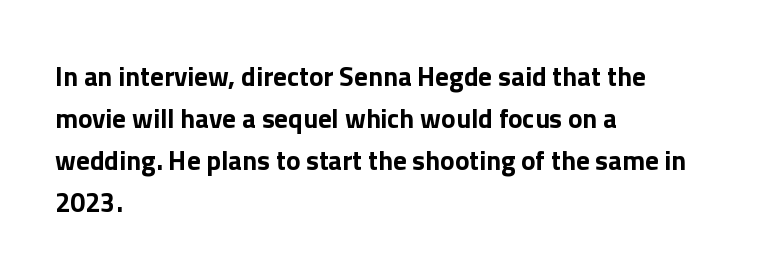
{"italic": "no", "bold": "yes", "underline": "no", "align": "left", "line_spacing": "normal", "line_spacing_ratio": 1.55, "letter_spacing": "normal", "letter_spacing_em": 0.0, "glyph_px": 27}
